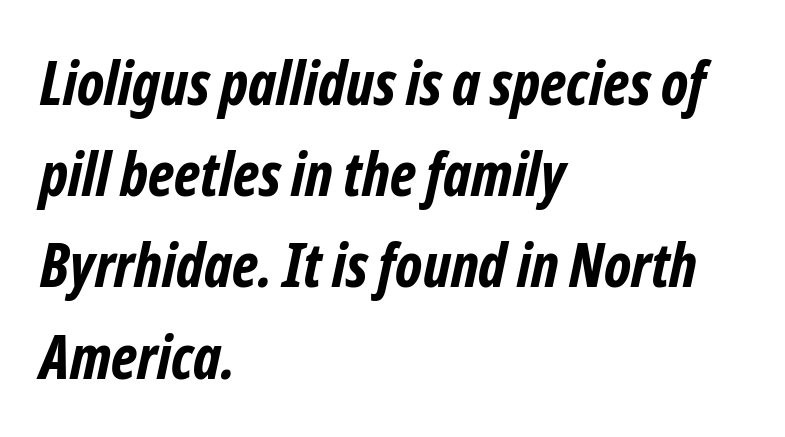
Casual observation: everything's shoved over to the left. Looks like regular typesetting: each glyph gets only the width it needs. Standard letterfit; no display-style spreading of the glyphs. Look at the bottom of the vertical strokes: they stop flat, with no serifs. Glance below the letters and you will spot only blank space. The space between consecutive lines is moderate.
